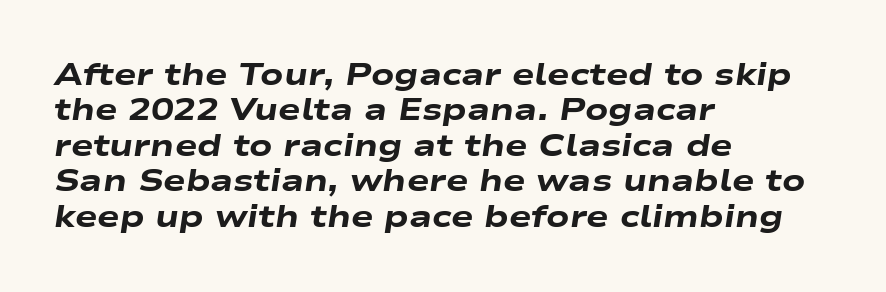
Q: Is the text bold? A: Yes.
Q: Is the text italic (slanted)? A: Yes, it leans right by about 9 degrees.
Q: Is the text underlined? A: No.
Q: How is the paragraph aligned? A: Left-aligned.
Q: Is the spacing between letters normal or unusually wide? A: Normal.
Q: Width (condensed, normal, or wide)? A: Wide.
Q: Stroke contrast? A: Low.
Q: x-height? A: Medium.
Q: Monospaced? A: No.
